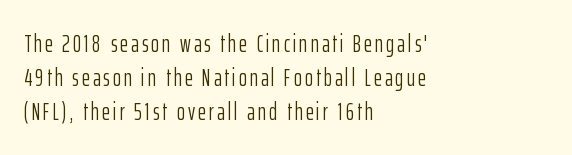
Q: Is the text bold? A: No.
Q: Is the text italic (slanted)? A: No, it is upright.
Q: Is the text underlined? A: No.
Q: How is the paragraph aligned? A: Left-aligned.
Q: Is the spacing between lines tight, normal or loose? A: Normal.
